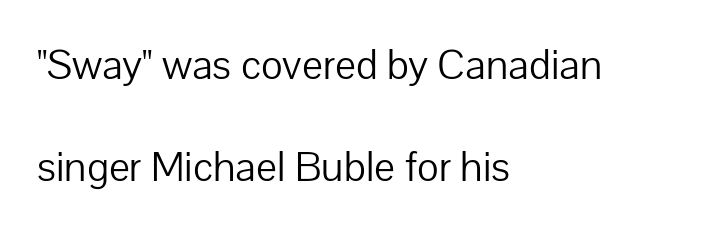
{"serif": "no", "italic": "no", "bold": "no", "weight": "light", "width": "normal", "stroke_contrast": "low", "x_height": "medium", "monospaced": "no", "underline": "no", "align": "left", "line_spacing": "loose", "line_spacing_ratio": 2.32, "letter_spacing": "normal", "letter_spacing_em": 0.0, "glyph_px": 44}
